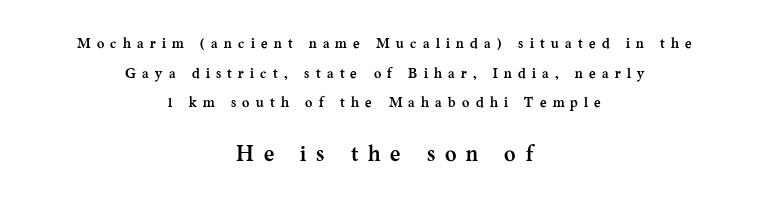
The passage shown stacks its lines with a broad gap. Here the glyphs are tracked loosely, breaking word shapes into spaced letters. The letters in the lower block stand taller than those in the block above. A centered setting, common on invitations and titles, is used for this passage. The gap between lines stays unmarked.
